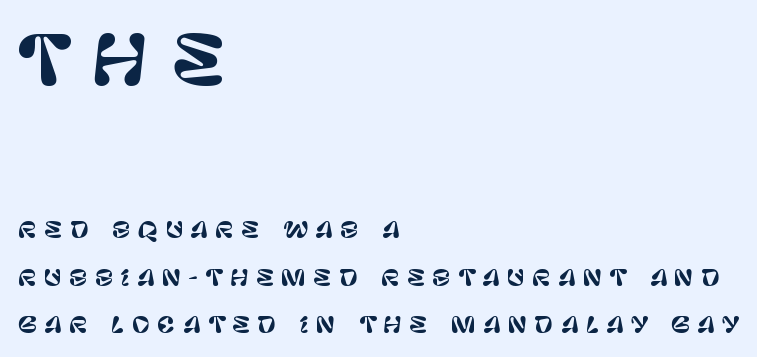
Character widths vary here, with narrow letters taking less room than wide ones. You get the large type first, then a drop to smaller type. Typographically, this falls in the sans-serif category. The strip under each line holds only bare page. This block would shrink considerably if given ordinary leading; it's expanded now.
